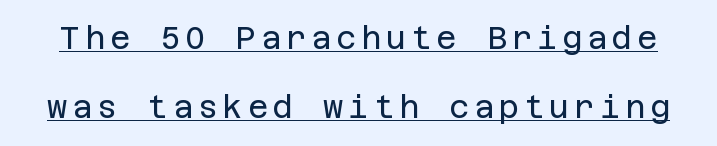
{"serif": "no", "italic": "no", "bold": "no", "weight": "regular", "width": "normal", "stroke_contrast": "low", "x_height": "large", "underline": "yes", "line_spacing": "loose", "line_spacing_ratio": 2.23, "glyph_px": 31}
